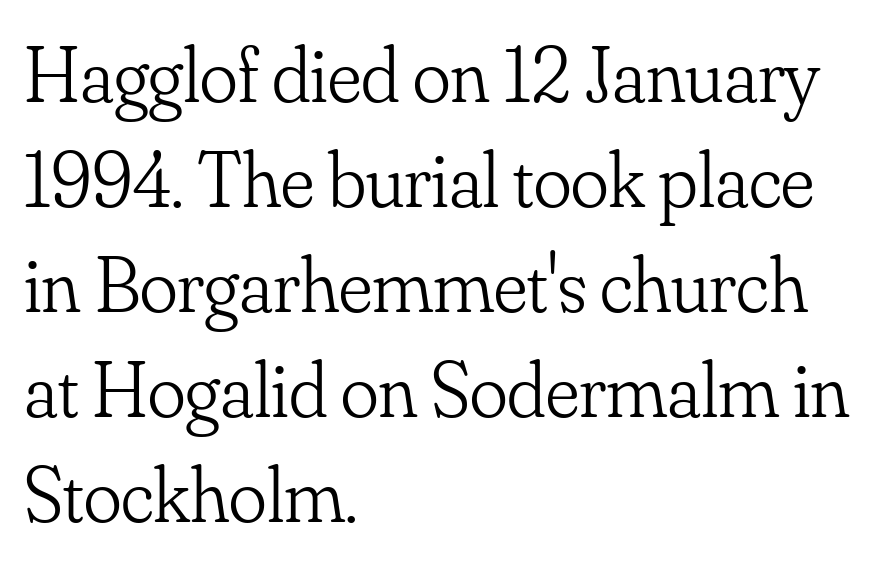
Q: Is the text bold? A: No.
Q: Is the text italic (slanted)? A: No, it is upright.
Q: Is the typeface a serif or a sans-serif typeface? A: Serif.
Q: Is the text underlined? A: No.
Q: How is the paragraph aligned? A: Left-aligned.
Q: Is the spacing between letters normal or unusually wide? A: Normal.
Q: Is the spacing between lines tight, normal or loose? A: Normal.
Q: Width (condensed, normal, or wide)? A: Normal.
Q: Stroke contrast? A: Low.
Q: x-height? A: Small.
Q: Monospaced? A: No.
